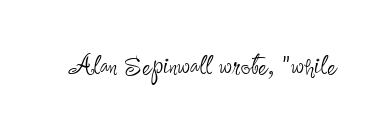
The image shows 34 px thin, condensed sans-serif type; set normal letter spacing, not underlined; low stroke contrast and a small x-height.
